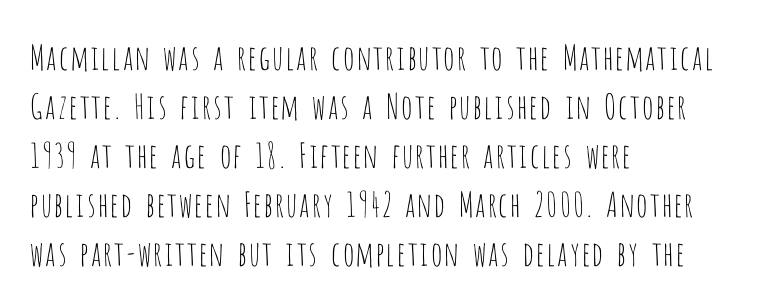
The image shows 34 px thin, condensed sans-serif type, upright; set left-aligned, normal line spacing (1.44x), normal letter spacing, not underlined; low stroke contrast and a large x-height.
